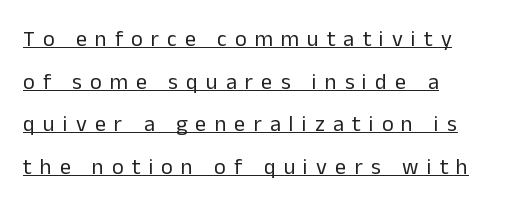
Q: Is the text bold? A: No.
Q: Is the text italic (slanted)? A: No, it is upright.
Q: Is the text underlined? A: Yes.
Q: How is the paragraph aligned? A: Left-aligned.
Q: Is the spacing between letters normal or unusually wide? A: Unusually wide.
Q: Is the spacing between lines tight, normal or loose? A: Loose.
